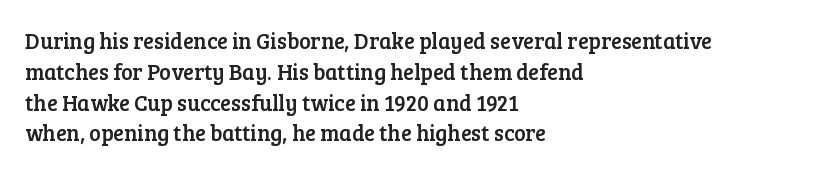
A classic flush-left, rag-right setting is used for this passage. Rendered with straight, roman letterforms. The rendering uses a moderate line-height, typical for paragraphs. In terms of letterspacing, this is plain default setting.
